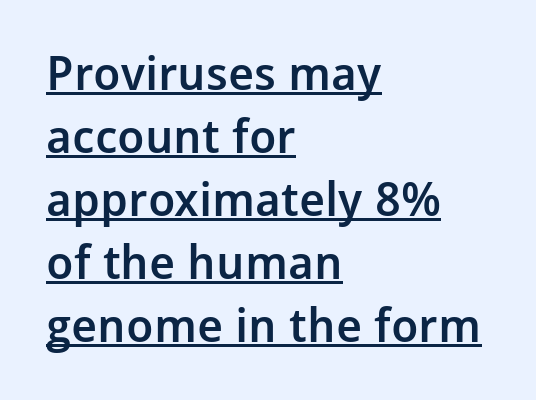
Think of a printed novel: that variable character pitch is what you see here. Honestly, the underline is the first thing you notice here. Is there much room between lines? A standard amount, neither cramped nor airy. In terms of letterspacing, this is plain default setting. It's the straight-up-and-down kind of type. Alignment: flush left.
